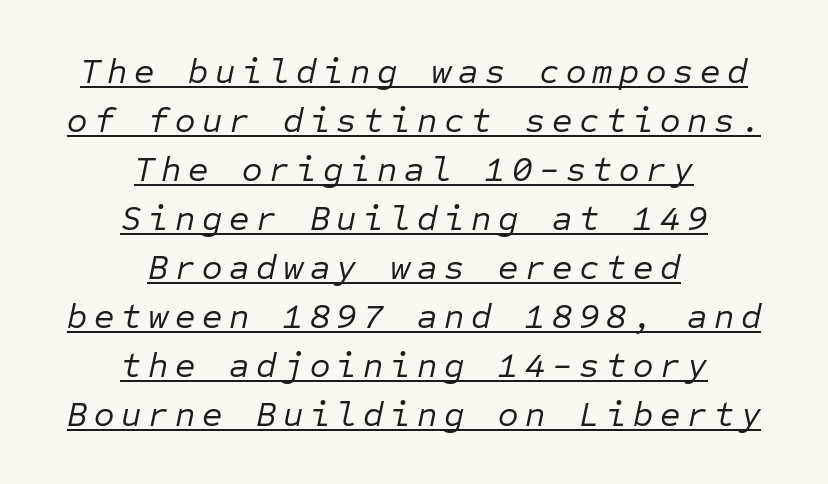
{"italic": "yes", "lean": "right", "slant_degrees": 12, "bold": "no", "weight": "regular", "width": "normal", "stroke_contrast": "low", "x_height": "medium", "monospaced": "yes", "underline": "yes", "align": "center", "line_spacing": "normal", "line_spacing_ratio": 1.4, "glyph_px": 35}
